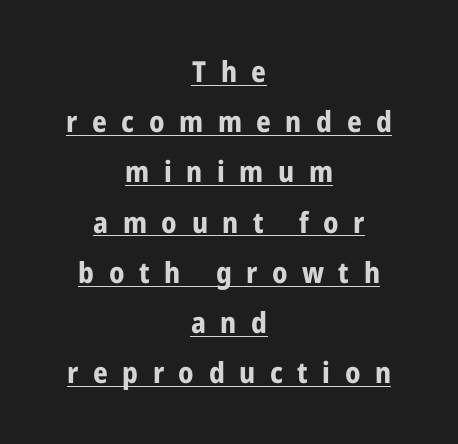
{"serif": "no", "italic": "no", "bold": "yes", "weight": "bold", "width": "condensed", "stroke_contrast": "low", "x_height": "medium", "monospaced": "no", "underline": "yes", "align": "center", "line_spacing_ratio": 1.73, "letter_spacing": "wide", "letter_spacing_em": 0.5, "glyph_px": 29}
